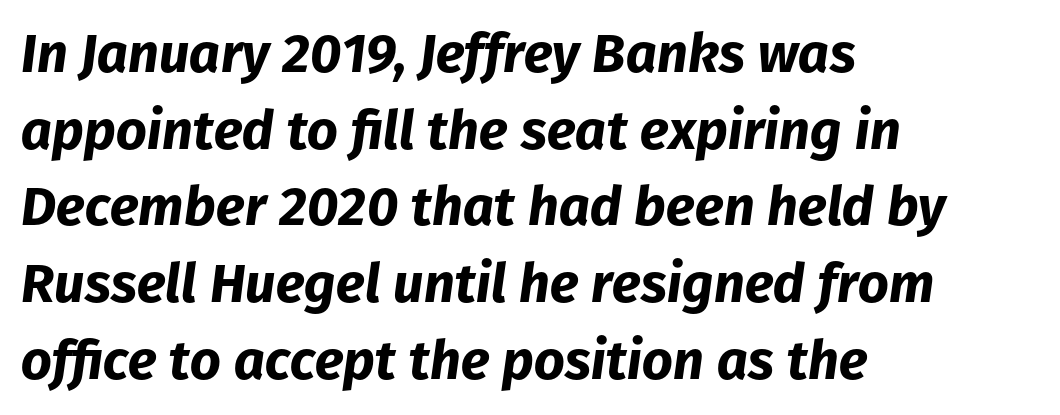
The image shows 54 px bold type, italic (leaning right); set left-aligned, normal line spacing (1.42x), normal letter spacing, not underlined; low stroke contrast and a medium x-height.
